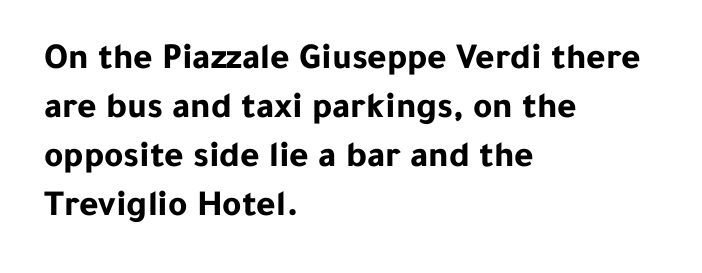
{"serif": "no", "italic": "no", "bold": "yes", "weight": "bold", "width": "normal", "stroke_contrast": "low", "x_height": "medium", "monospaced": "no", "underline": "no", "align": "left", "line_spacing": "normal", "line_spacing_ratio": 1.32, "letter_spacing": "normal", "letter_spacing_em": 0.0, "glyph_px": 37}
